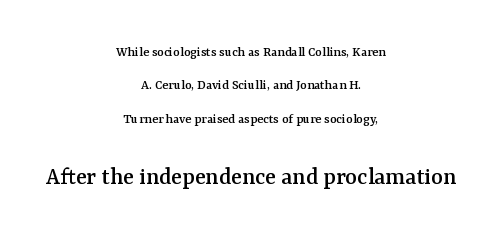
Every row of glyphs is offset so its center matches the block's center. Size contrast runs from small at the top to large at the bottom. Does the leading feel generous? Absolutely, it's lavish. Nobody touched the tracking dial on this one. The font's upright variant was chosen for this text.
